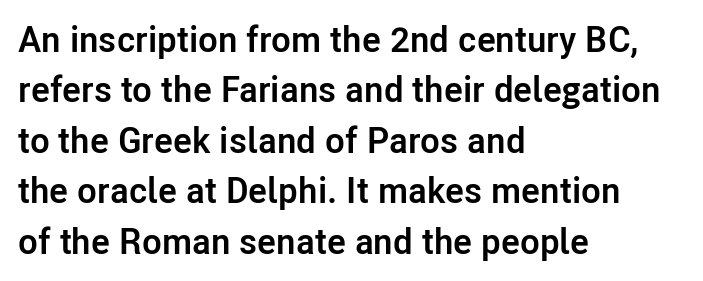
Line beginnings align vertically; line endings do not. Here the glyphs are tracked normally, forming tight word shapes. Evenly set lines give the paragraph a standard silhouette. Grotesque or geometric, the face here clearly has no serifs. A typesetter would mark this as roman, not italic.
